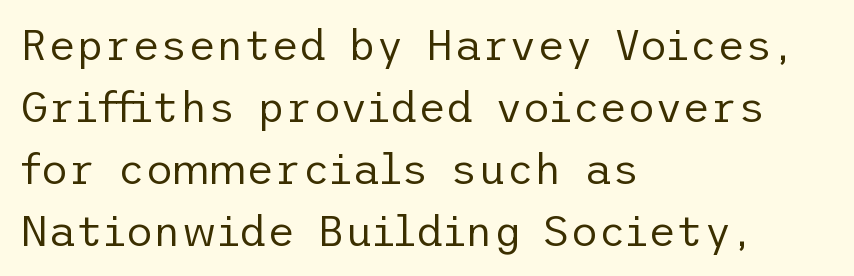
The image shows 43 px regular-weight sans-serif type, upright; set left-aligned, normal line spacing (1.44x), normal letter spacing, not underlined; low stroke contrast and a medium x-height.
